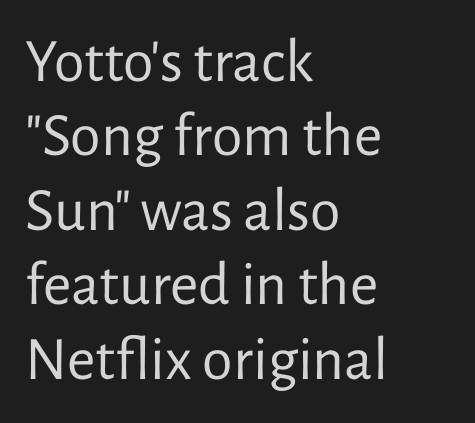
Q: Is the text bold? A: No.
Q: Is the text italic (slanted)? A: No, it is upright.
Q: Is the typeface a serif or a sans-serif typeface? A: Sans-serif.
Q: Is the text underlined? A: No.
Q: How is the paragraph aligned? A: Left-aligned.
Q: Is the spacing between letters normal or unusually wide? A: Normal.
Q: Width (condensed, normal, or wide)? A: Normal.
Q: Stroke contrast? A: Low.
Q: x-height? A: Medium.
Q: Monospaced? A: No.
